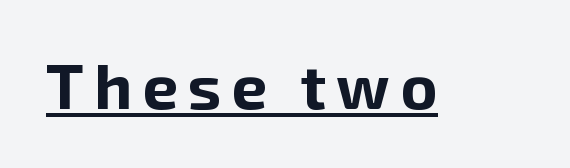
Unlike italic type, these characters show no tilt at all. Each letter keeps its own natural width here, so spacing adapts to shape. Compared with an ordinary text face, these strokes are far heavier — a full bold. The designer went with a sans here, leaving each stem footless. This rendering features underlined lettering.
